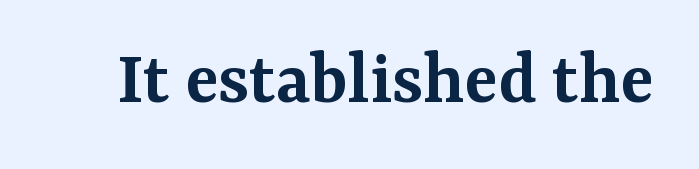
Think of a printed novel: that variable character pitch is what you see here. The letters sit at their default tracking, neither squeezed nor spread. The glyphs are unaccompanied by any horizontal stroke below them. Emphasis by weight is partial: semibold. A serif font was chosen for this passage.
